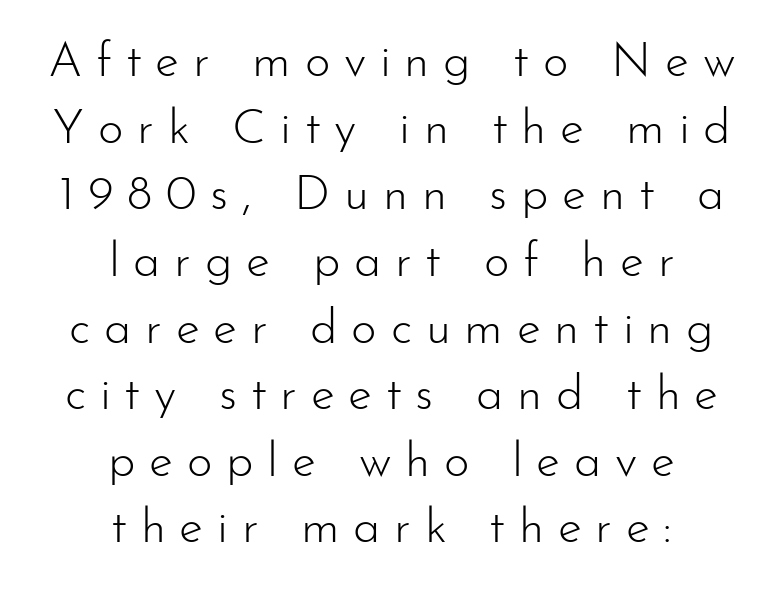
The letters advance in unequal steps, a hallmark of proportional type. Each line is balanced around a shared central axis. The gap between lines stays unmarked. The face used here is rendered with a markedly widened letterfit.
